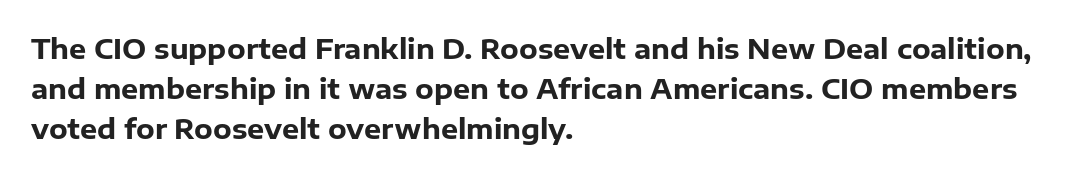
{"italic": "no", "bold": "yes", "underline": "no", "align": "left", "line_spacing": "normal", "line_spacing_ratio": 1.49, "letter_spacing": "normal", "letter_spacing_em": 0.0, "glyph_px": 27}
